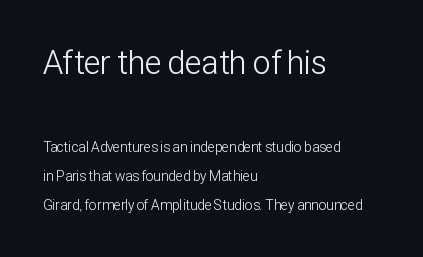
Q: Is the text bold? A: No.
Q: Is the text italic (slanted)? A: No, it is upright.
Q: Is the typeface a serif or a sans-serif typeface? A: Sans-serif.
Q: Is the text underlined? A: No.
Q: How is the paragraph aligned? A: Left-aligned.
Q: Is the spacing between letters normal or unusually wide? A: Normal.
Q: Is the spacing between lines tight, normal or loose? A: Loose.
Q: Which block of text is set in a larger size, the first (top) or the second (bottom)? A: The first (top) one.
Q: Width (condensed, normal, or wide)? A: Condensed.
Q: Stroke contrast? A: Low.
Q: x-height? A: Medium.
Q: Monospaced? A: No.
